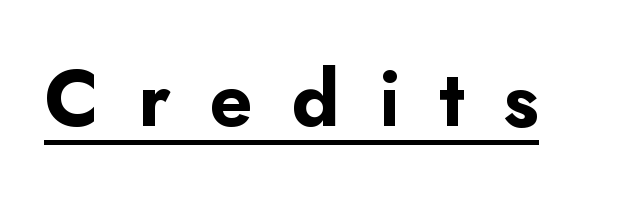
{"serif": "no", "italic": "no", "bold": "yes", "weight": "bold", "width": "normal", "stroke_contrast": "low", "x_height": "small", "monospaced": "no", "underline": "yes", "letter_spacing": "wide", "letter_spacing_em": 0.5, "glyph_px": 78}
